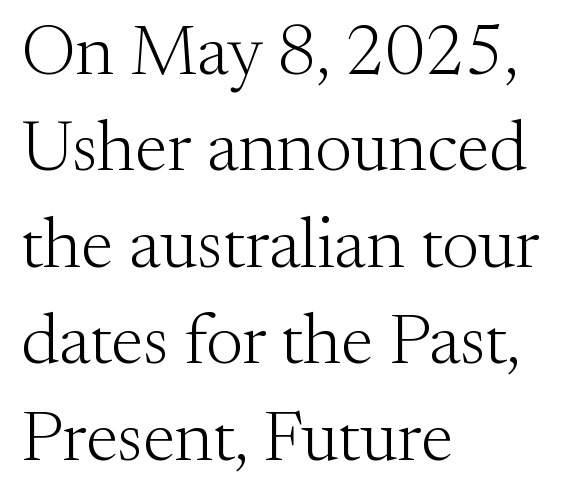
Q: Is the text bold? A: No.
Q: Is the text italic (slanted)? A: No, it is upright.
Q: Is the typeface a serif or a sans-serif typeface? A: Serif.
Q: Is the text underlined? A: No.
Q: How is the paragraph aligned? A: Left-aligned.
Q: Is the spacing between letters normal or unusually wide? A: Normal.
Q: Is the spacing between lines tight, normal or loose? A: Normal.
Q: Width (condensed, normal, or wide)? A: Normal.
Q: Stroke contrast? A: Medium.
Q: x-height? A: Small.
Q: Monospaced? A: No.
